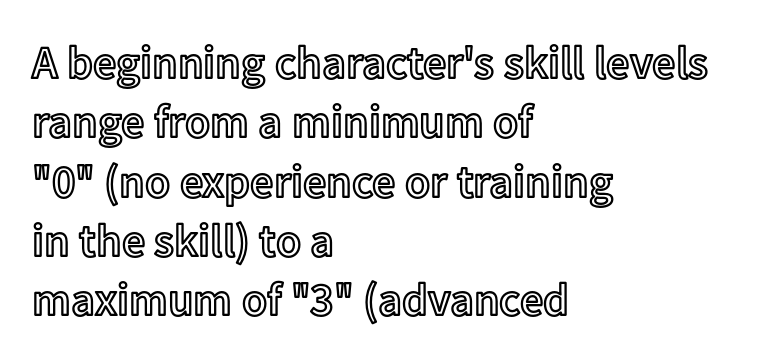
Q: Is the text italic (slanted)? A: No, it is upright.
Q: Is the text underlined? A: No.
Q: How is the paragraph aligned? A: Left-aligned.
Q: Is the spacing between letters normal or unusually wide? A: Normal.
Q: Is the spacing between lines tight, normal or loose? A: Normal.
Q: Width (condensed, normal, or wide)? A: Normal.
Q: x-height? A: Medium.
Q: Monospaced? A: No.
